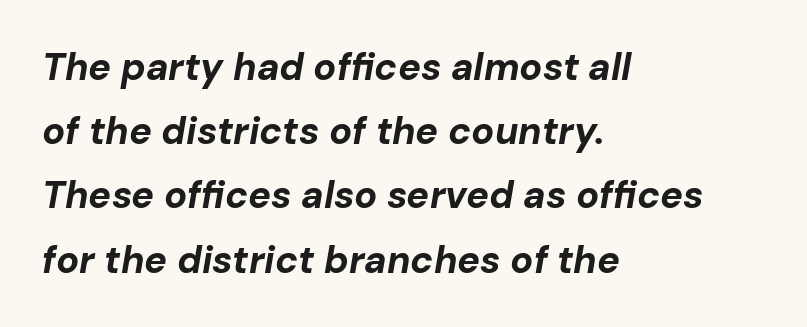
The image shows 38 px bold type, italic (leaning right); set left-aligned, normal line spacing (1.69x), normal letter spacing, not underlined; low stroke contrast and a medium x-height.
